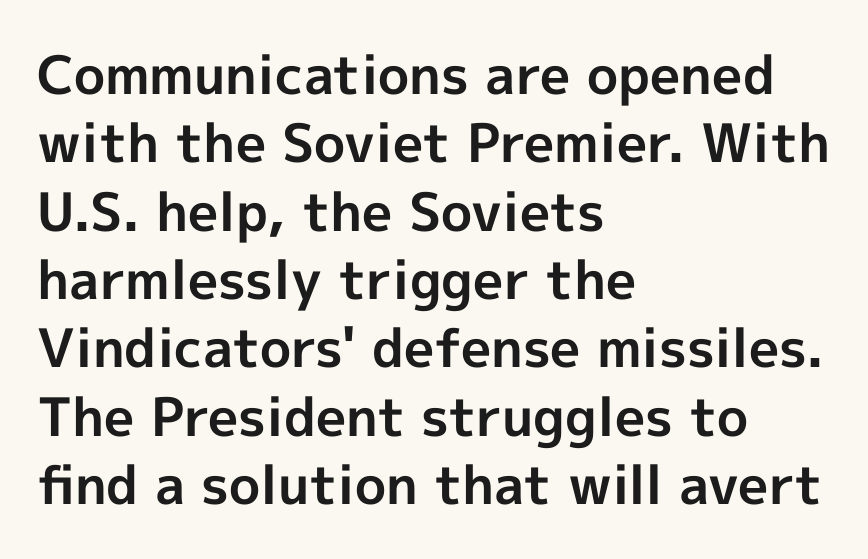
The image shows 53 px bold sans-serif type, upright; set left-aligned, normal line spacing (1.29x), normal letter spacing, not underlined; a medium x-height.
